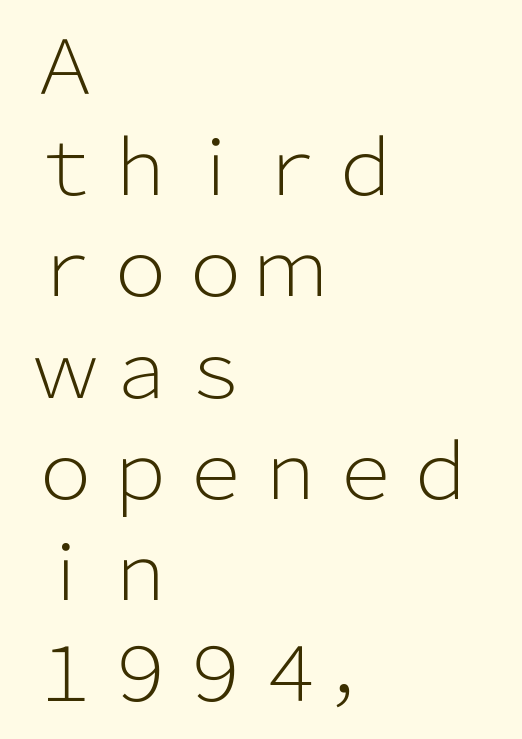
{"serif": "no", "italic": "no", "bold": "no", "weight": "light", "width": "normal", "stroke_contrast": "low", "x_height": "medium", "monospaced": "no", "underline": "no", "align": "left", "line_spacing": "normal", "line_spacing_ratio": 1.35, "letter_spacing": "normal", "letter_spacing_em": 0.0, "glyph_px": 75}
